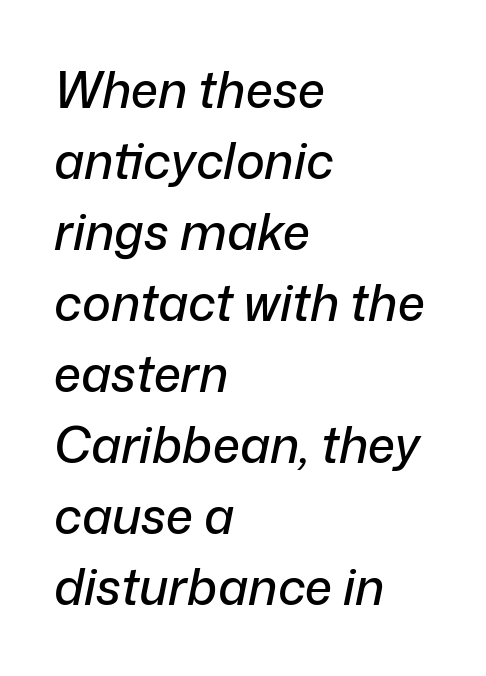
{"italic": "yes", "lean": "right", "slant_degrees": 12, "width": "normal", "stroke_contrast": "low", "x_height": "medium", "monospaced": "no", "underline": "no", "align": "left", "line_spacing": "normal", "line_spacing_ratio": 1.45, "letter_spacing": "normal", "letter_spacing_em": 0.0, "glyph_px": 49}
